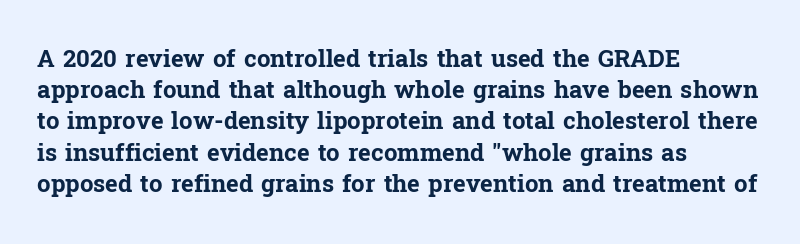
The image shows 24 px bold type, upright; set left-aligned, normal line spacing (1.3x), normal letter spacing, not underlined.
